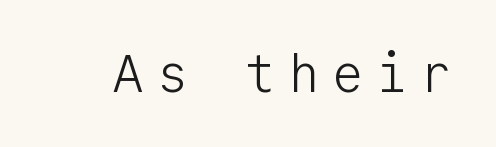
{"serif": "no", "italic": "no", "bold": "no", "weight": "light", "width": "normal", "stroke_contrast": "low", "x_height": "medium", "monospaced": "yes", "underline": "no", "letter_spacing": "wide", "letter_spacing_em": 0.23, "glyph_px": 53}
